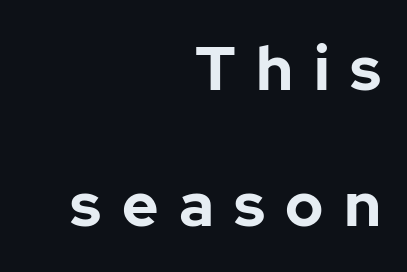
Q: Is the text bold? A: Yes.
Q: Is the text italic (slanted)? A: No, it is upright.
Q: Is the typeface a serif or a sans-serif typeface? A: Sans-serif.
Q: Is the text underlined? A: No.
Q: How is the paragraph aligned? A: Right-aligned.
Q: Is the spacing between letters normal or unusually wide? A: Unusually wide.
Q: Is the spacing between lines tight, normal or loose? A: Loose.
Q: Width (condensed, normal, or wide)? A: Normal.
Q: Stroke contrast? A: Low.
Q: x-height? A: Medium.
Q: Monospaced? A: No.
